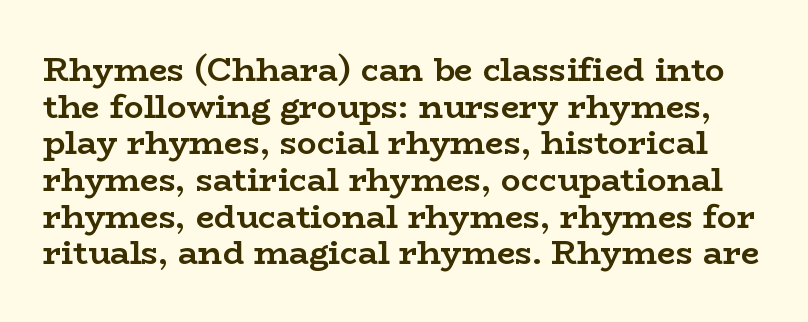
Q: Is the text bold? A: Yes.
Q: Is the text italic (slanted)? A: No, it is upright.
Q: Is the typeface a serif or a sans-serif typeface? A: Serif.
Q: Is the text underlined? A: No.
Q: Is the spacing between letters normal or unusually wide? A: Normal.
Q: Is the spacing between lines tight, normal or loose? A: Tight.
Q: Width (condensed, normal, or wide)? A: Wide.
Q: Stroke contrast? A: Low.
Q: x-height? A: Medium.
Q: Monospaced? A: No.
